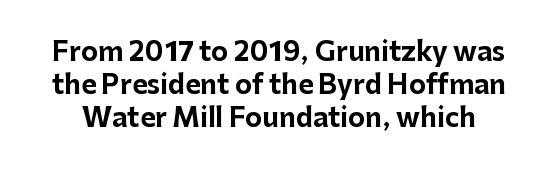
This sample keeps an unexceptional amount of space between lines. In terms of weight, the rendering is a true, heavy bold. Short note: letters normally spaced. Plain, unruled lines of type.
